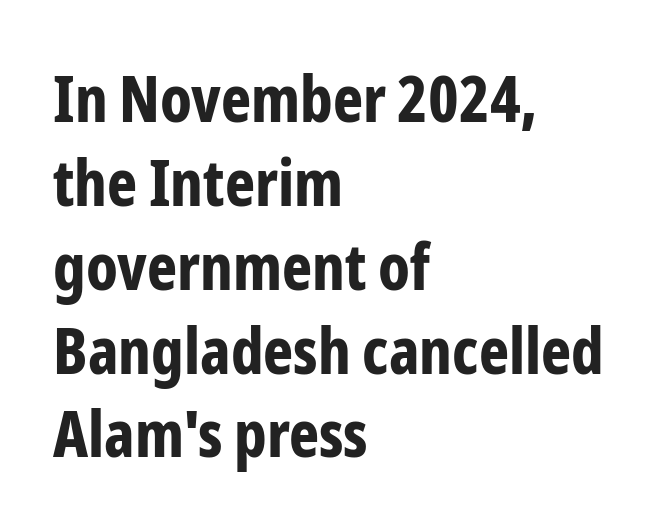
The image shows 64 px bold, condensed sans-serif type, upright; set left-aligned, normal line spacing (1.31x), normal letter spacing, not underlined; low stroke contrast and a medium x-height.
